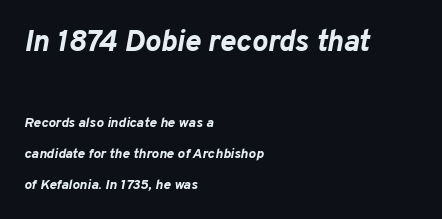
Q: Is the text bold? A: Yes.
Q: Is the text italic (slanted)? A: Yes, it leans right by about 10 degrees.
Q: Is the text underlined? A: No.
Q: How is the paragraph aligned? A: Left-aligned.
Q: Is the spacing between letters normal or unusually wide? A: Normal.
Q: Is the spacing between lines tight, normal or loose? A: Loose.
Q: Which block of text is set in a larger size, the first (top) or the second (bottom)? A: The first (top) one.
Q: Width (condensed, normal, or wide)? A: Normal.
Q: Stroke contrast? A: Low.
Q: x-height? A: Medium.
Q: Monospaced? A: No.
